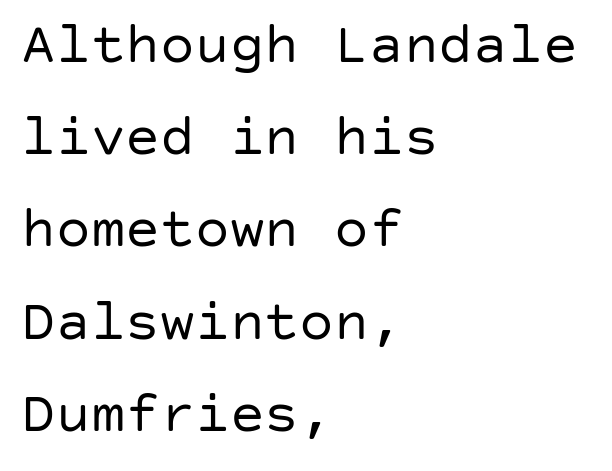
{"serif": "no", "italic": "no", "bold": "no", "weight": "regular", "width": "normal", "stroke_contrast": "low", "x_height": "large", "underline": "no", "align": "left", "line_spacing": "normal", "line_spacing_ratio": 1.59, "letter_spacing": "normal", "letter_spacing_em": 0.0, "glyph_px": 58}
